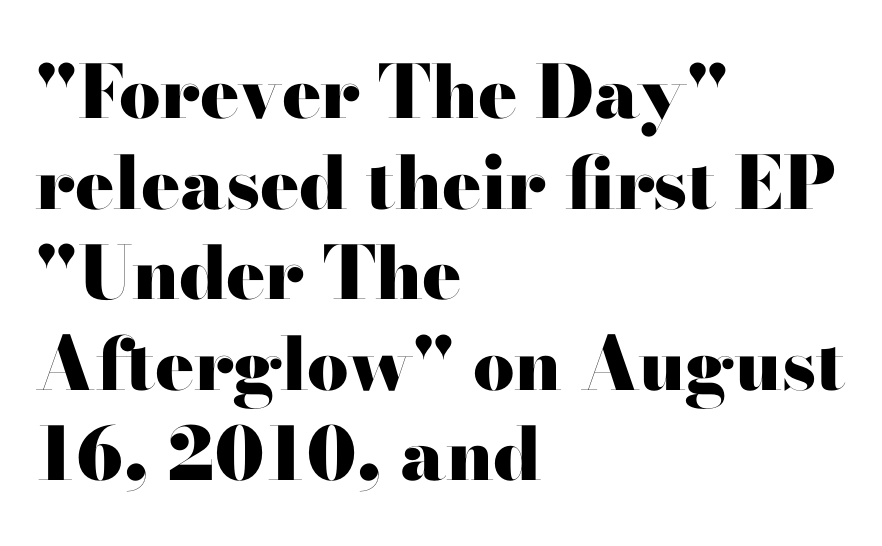
{"serif": "yes", "italic": "no", "bold": "yes", "weight": "heavy", "width": "wide", "stroke_contrast": "high", "x_height": "small", "monospaced": "no", "underline": "no", "align": "left", "line_spacing_ratio": 1.24, "letter_spacing": "normal", "letter_spacing_em": 0.0, "glyph_px": 73}
